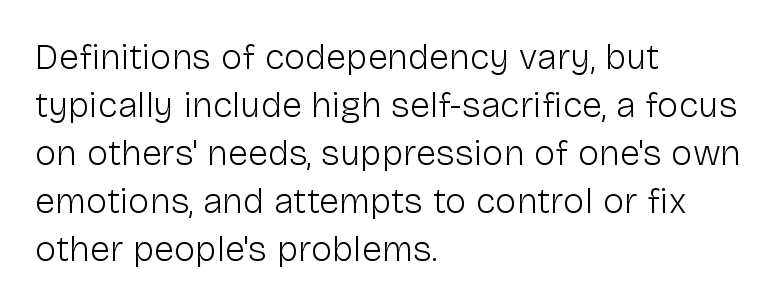
These lines stack with their left ends in a neat column. Normally led — the rows are evenly, conventionally spaced. Nope, not italic — everything's standing straight. Stems and bowls with no extra thickness — not bold.
